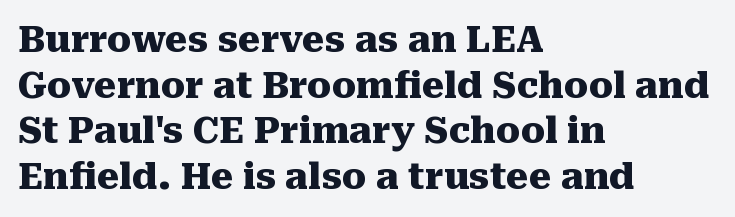
{"serif": "yes", "italic": "no", "bold": "yes", "weight": "heavy", "width": "normal", "stroke_contrast": "medium", "x_height": "medium", "monospaced": "no", "underline": "no", "align": "left", "line_spacing": "normal", "line_spacing_ratio": 1.27, "letter_spacing": "normal", "letter_spacing_em": 0.0, "glyph_px": 36}
